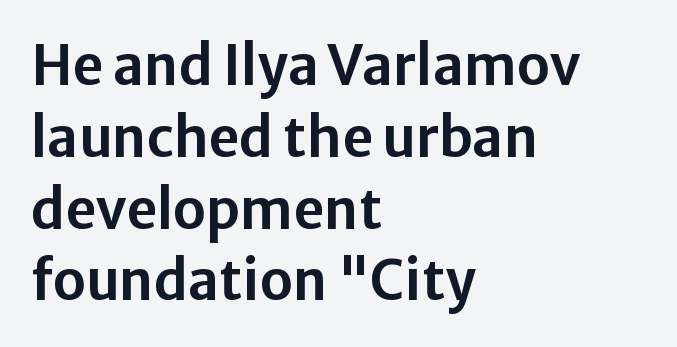
The space directly below the letters is spotless. Notice how the stems are strictly vertical — no italics here. Does the type have serifs? No, each stem ends abruptly. Where is the straight margin? On the left.
